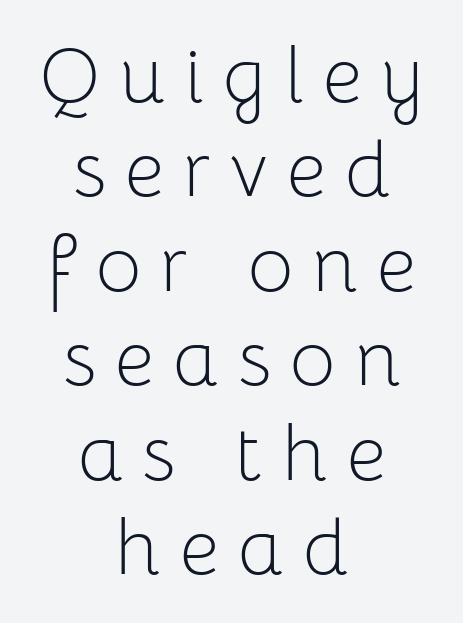
The image shows 78 px light sans-serif type, upright; set centered, line spacing 1.21x, unusually wide letter spacing (+0.25 em), not underlined; low stroke contrast and a medium x-height.
